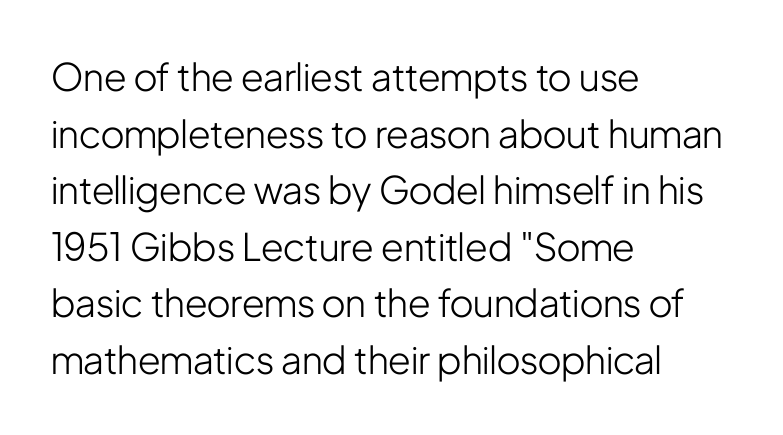
{"serif": "no", "italic": "no", "bold": "no", "weight": "light", "width": "condensed", "stroke_contrast": "low", "x_height": "medium", "monospaced": "no", "underline": "no", "align": "left", "line_spacing": "normal", "line_spacing_ratio": 1.49, "letter_spacing": "normal", "letter_spacing_em": 0.0, "glyph_px": 38}
